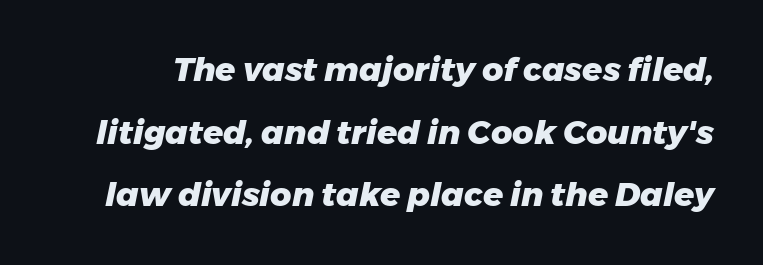
The image shows 33 px heavy type, italic (leaning right); set loose line spacing (1.9x), normal letter spacing, not underlined; low stroke contrast and a medium x-height.
